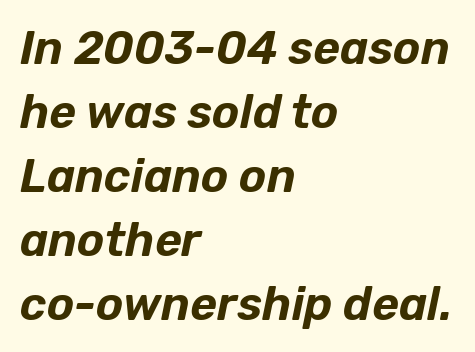
The image shows 46 px text type, italic (leaning right); set left-aligned, normal line spacing (1.39x), normal letter spacing, not underlined; low stroke contrast and a medium x-height.
